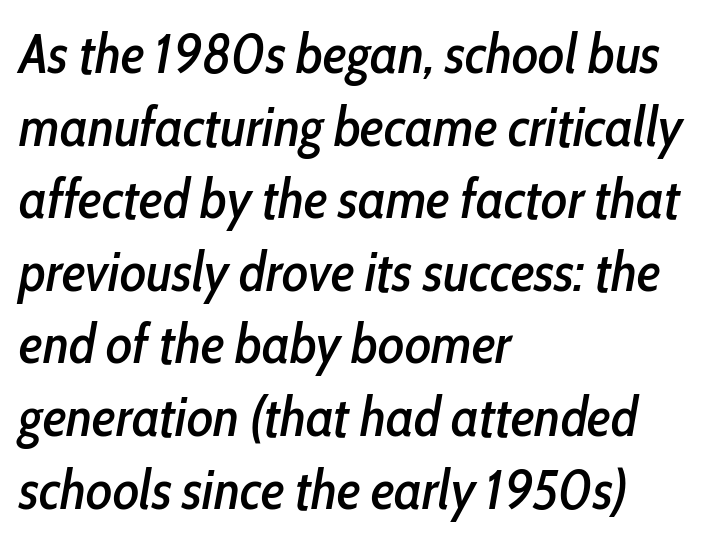
Q: Is the text italic (slanted)? A: Yes, it leans right by about 10 degrees.
Q: Is the text underlined? A: No.
Q: How is the paragraph aligned? A: Left-aligned.
Q: Is the spacing between letters normal or unusually wide? A: Normal.
Q: Is the spacing between lines tight, normal or loose? A: Normal.
Q: Width (condensed, normal, or wide)? A: Condensed.
Q: Stroke contrast? A: Low.
Q: x-height? A: Medium.
Q: Monospaced? A: No.
